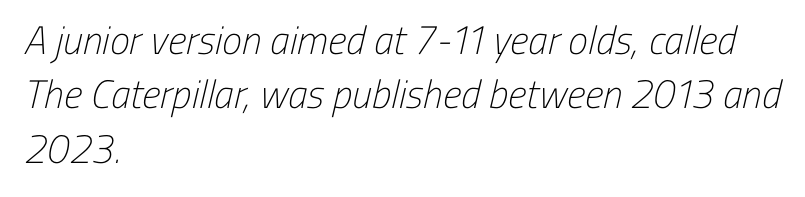
The compositor pushed each line to the left boundary. Do the characters align in a grid? No, the font is proportional. The line-height multiplier appears to be the usual default. Descenders hang freely into open space. A light-to-regular cut is what we see here.
